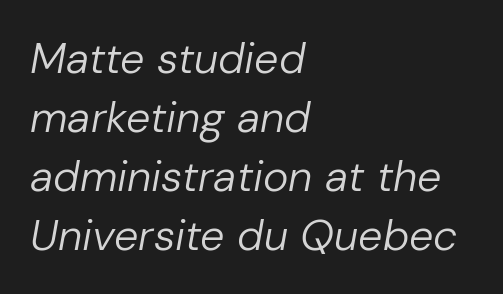
{"italic": "yes", "lean": "right", "slant_degrees": 10, "bold": "no", "weight": "regular", "width": "normal", "stroke_contrast": "low", "x_height": "medium", "monospaced": "no", "underline": "no", "align": "left", "line_spacing": "normal", "line_spacing_ratio": 1.37, "letter_spacing": "normal", "letter_spacing_em": 0.0, "glyph_px": 43}
